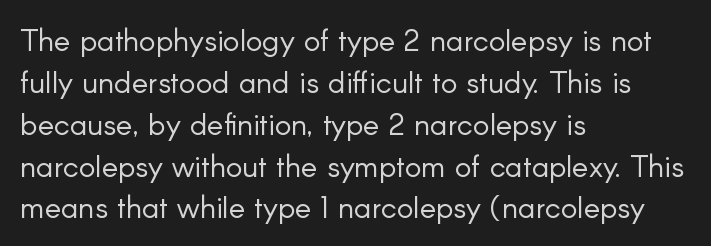
This sample has the flowing, uneven cadence of proportional lettering. The tracking reads as untouched default to a designer's eye. Serif or sans? Sans — the stroke terminals are bare. Quick note: interline space is typical. Each line starts at the same left margin while the right side varies.
